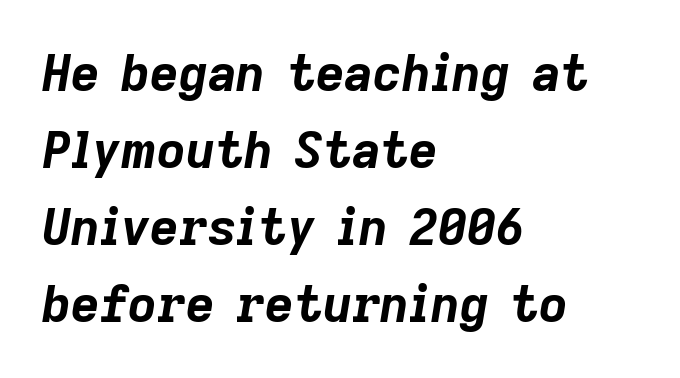
Q: Is the text bold? A: Yes.
Q: Is the text italic (slanted)? A: Yes, it leans right by about 9 degrees.
Q: Is the text underlined? A: No.
Q: How is the paragraph aligned? A: Left-aligned.
Q: Is the spacing between letters normal or unusually wide? A: Normal.
Q: Is the spacing between lines tight, normal or loose? A: Normal.
Q: Width (condensed, normal, or wide)? A: Normal.
Q: Stroke contrast? A: Low.
Q: x-height? A: Medium.
Q: Monospaced? A: No.
